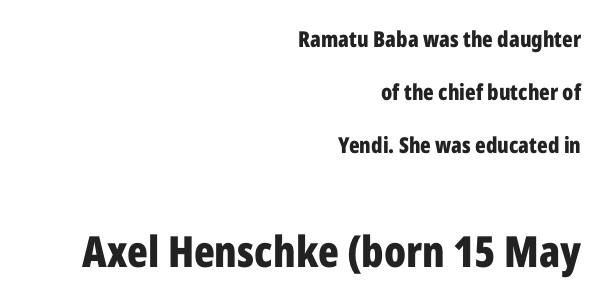
A sans-serif font was chosen for this passage. Style check: upright. Glyph-to-glyph distance matches everyday printed text. Caption: multi-line text, flush right, ragged left.
